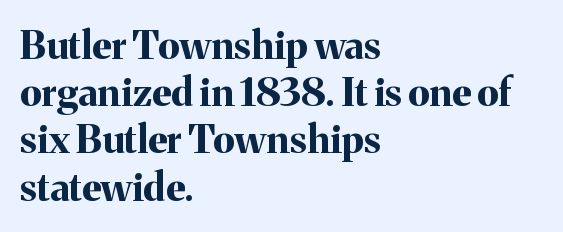
Q: Is the text bold? A: Yes.
Q: Is the text italic (slanted)? A: No, it is upright.
Q: Is the typeface a serif or a sans-serif typeface? A: Serif.
Q: Is the text underlined? A: No.
Q: How is the paragraph aligned? A: Left-aligned.
Q: Is the spacing between letters normal or unusually wide? A: Normal.
Q: Width (condensed, normal, or wide)? A: Normal.
Q: Stroke contrast? A: Medium.
Q: x-height? A: Medium.
Q: Monospaced? A: No.
